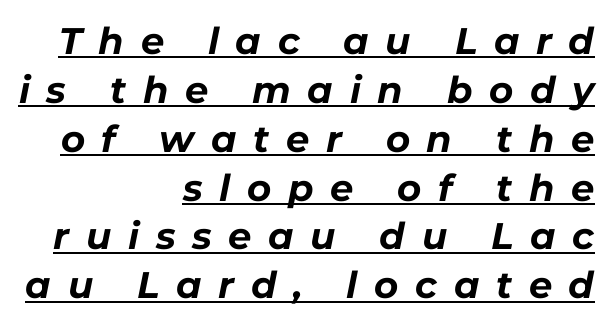
Q: Is the text bold? A: Yes.
Q: Is the text italic (slanted)? A: Yes, it leans right by about 11 degrees.
Q: Is the text underlined? A: Yes.
Q: How is the paragraph aligned? A: Right-aligned.
Q: Is the spacing between letters normal or unusually wide? A: Unusually wide.
Q: Is the spacing between lines tight, normal or loose? A: Normal.
Q: Width (condensed, normal, or wide)? A: Normal.
Q: Stroke contrast? A: Low.
Q: x-height? A: Medium.
Q: Monospaced? A: No.
